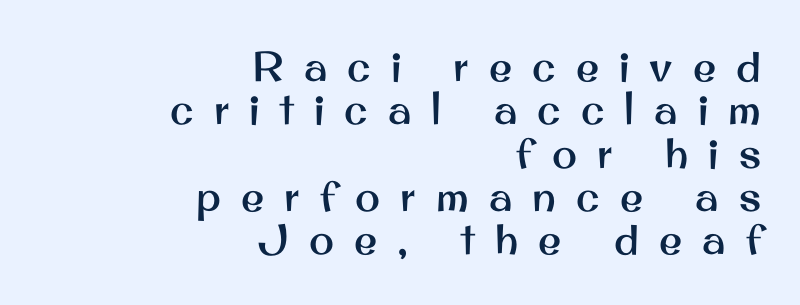
Typeset ragged left — the right edge is the straight one. Descender tails drop into unmarked territory. Glyph-to-glyph distance is far greater than everyday printed text. A typesetter would call this proportional, since set widths differ per character. Ascenders rise straight up at ninety degrees.
